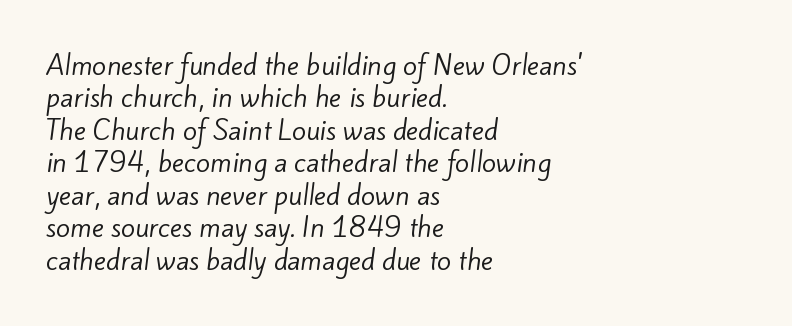
Q: Is the text bold? A: No.
Q: Is the text underlined? A: No.
Q: How is the paragraph aligned? A: Left-aligned.
Q: Is the spacing between letters normal or unusually wide? A: Normal.
Q: Is the spacing between lines tight, normal or loose? A: Normal.
